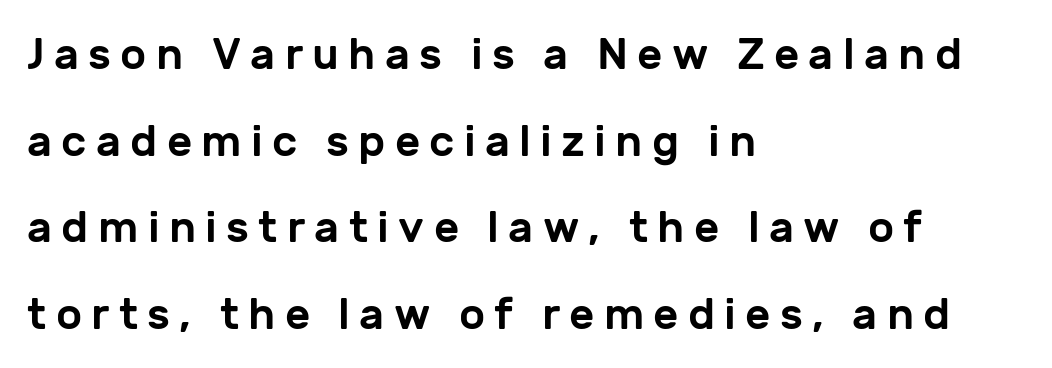
The image shows 44 px sans-serif type, upright; set left-aligned, loose line spacing (1.97x), unusually wide letter spacing (+0.21 em), not underlined; low stroke contrast and a medium x-height.
